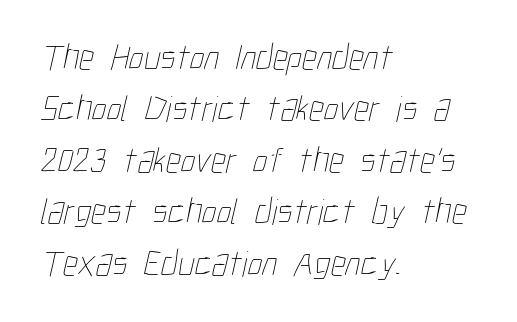
{"bold": "no", "weight": "thin", "width": "condensed", "stroke_contrast": "low", "x_height": "medium", "monospaced": "no", "underline": "no", "align": "left", "line_spacing": "normal", "line_spacing_ratio": 1.39, "letter_spacing": "normal", "letter_spacing_em": 0.0, "glyph_px": 37}
